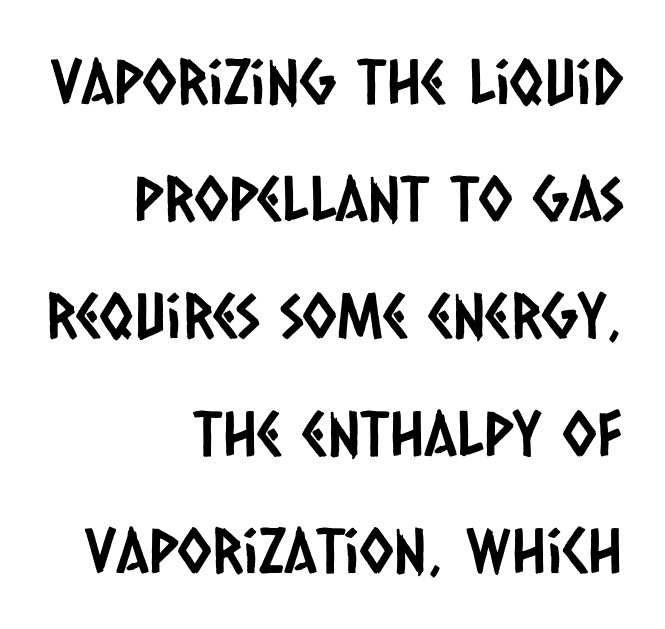
Q: Is the typeface a serif or a sans-serif typeface? A: Sans-serif.
Q: Is the text underlined? A: No.
Q: How is the paragraph aligned? A: Right-aligned.
Q: Is the spacing between letters normal or unusually wide? A: Normal.
Q: Width (condensed, normal, or wide)? A: Condensed.
Q: Stroke contrast? A: Low.
Q: x-height? A: Large.
Q: Monospaced? A: No.
